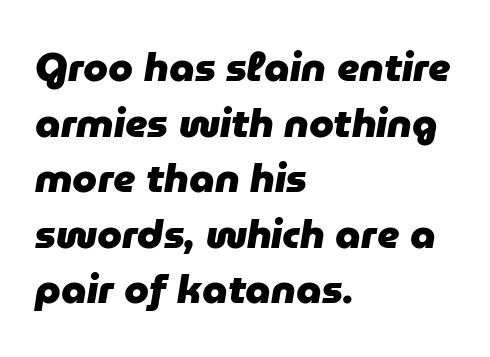
The image shows 40 px heavy type, italic (leaning right); set left-aligned, normal line spacing (1.39x), normal letter spacing, not underlined; low stroke contrast and a medium x-height.
